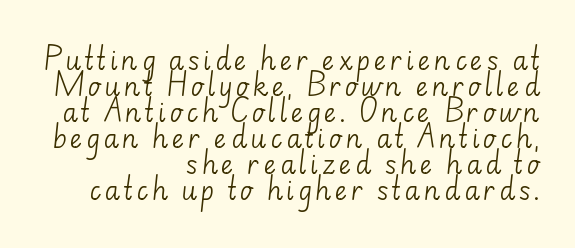
No heavy texture on the line: the type isn't bold. This block would grow much taller if given ordinary leading; it's compressed now. Descender tails drop into unmarked territory.
